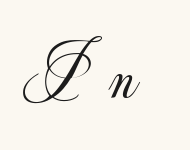
{"serif": "no", "bold": "no", "weight": "light", "width": "normal", "stroke_contrast": "low", "x_height": "small", "monospaced": "no", "underline": "no", "letter_spacing": "wide", "letter_spacing_em": 0.32, "glyph_px": 74}
